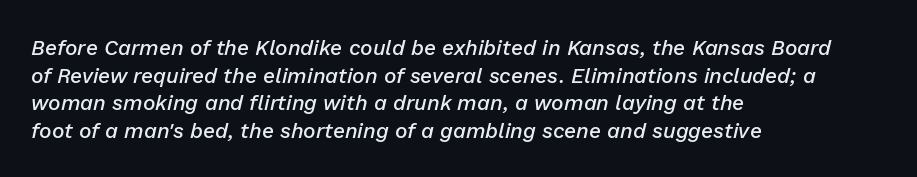
Q: Is the text bold? A: Semi-bold.
Q: Is the text italic (slanted)? A: Yes, it leans right by about 13 degrees.
Q: Is the text underlined? A: No.
Q: How is the paragraph aligned? A: Left-aligned.
Q: Is the spacing between letters normal or unusually wide? A: Normal.
Q: Is the spacing between lines tight, normal or loose? A: Normal.
